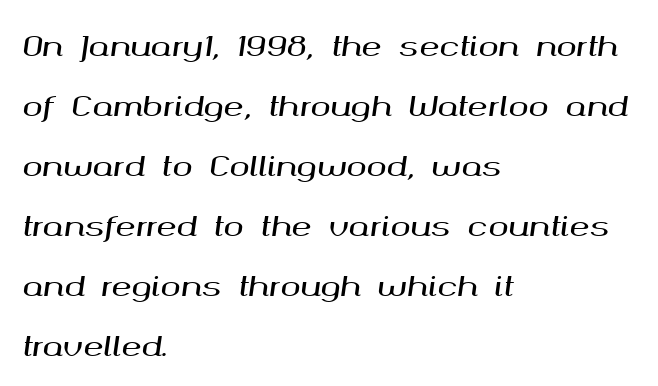
{"italic": "yes", "lean": "right", "slant_degrees": 8, "underline": "no", "align": "left", "line_spacing": "loose", "line_spacing_ratio": 2.22, "letter_spacing": "normal", "letter_spacing_em": 0.0, "glyph_px": 27}
